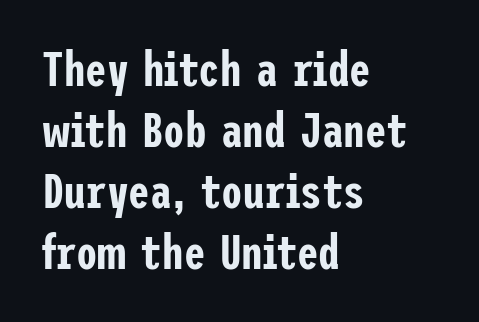
The image shows 48 px condensed sans-serif type, upright; set left-aligned, normal line spacing (1.27x), normal letter spacing, not underlined; low stroke contrast and a medium x-height.
